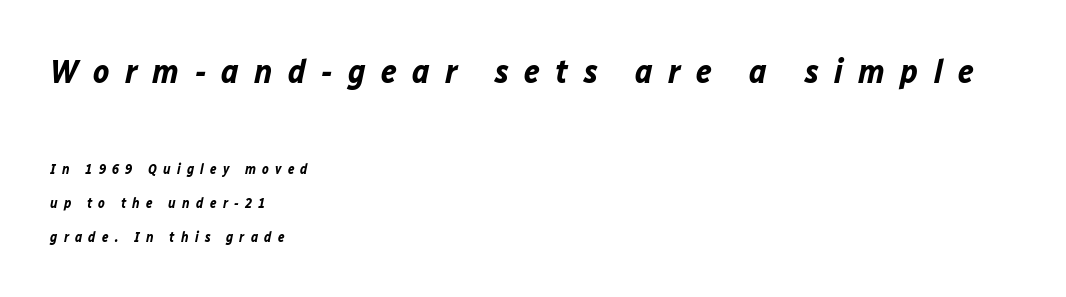
The image shows 34 px bold type, italic (leaning right); set left-aligned, loose line spacing (2.44x), unusually wide letter spacing (+0.45 em), not underlined; the first (top) block is 2.43x larger; low stroke contrast and a medium x-height.
